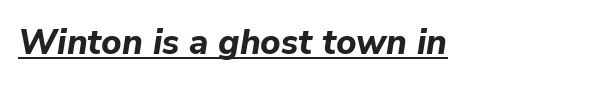
Q: Is the text bold? A: Yes.
Q: Is the text italic (slanted)? A: Yes, it leans right by about 9 degrees.
Q: Is the text underlined? A: Yes.
Q: Is the spacing between letters normal or unusually wide? A: Normal.
Q: Width (condensed, normal, or wide)? A: Normal.
Q: Stroke contrast? A: Low.
Q: x-height? A: Medium.
Q: Monospaced? A: No.
